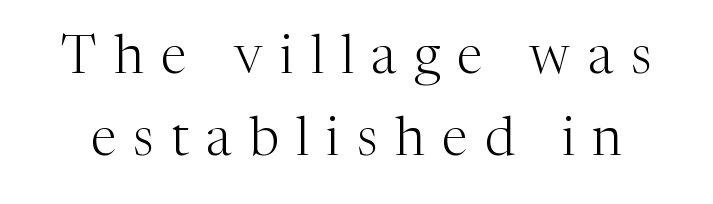
Unmarked baselines from the first word to the last. You could not count columns in this text — the font is proportionally spaced. Stroke terminals: seriffed. The cut favours lightness, reaching ordinary text weight at its darkest. Vertical spacing — default.
